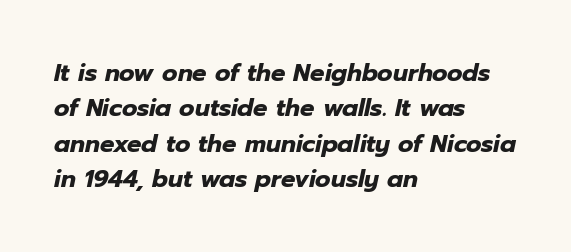
The image shows 24 px bold type, italic (leaning right); set left-aligned, normal line spacing (1.47x), normal letter spacing, not underlined.
